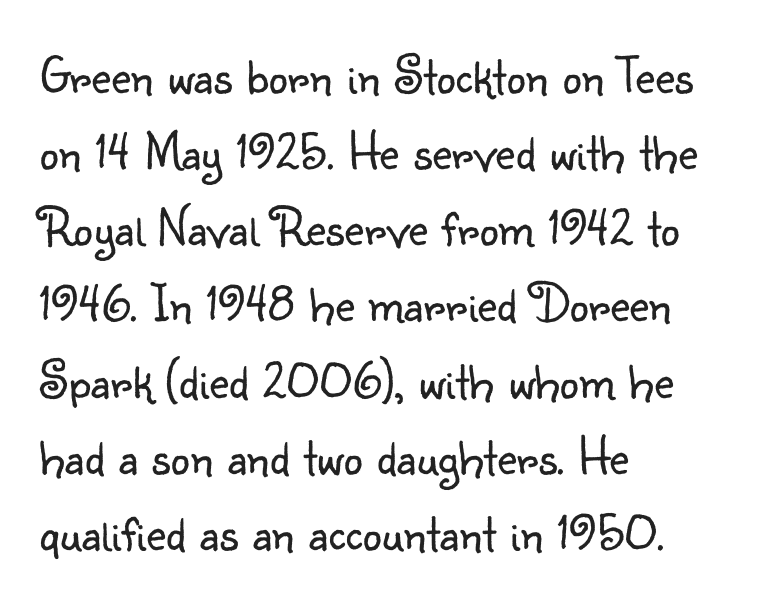
The image shows 54 px light sans-serif type, upright; set left-aligned, normal line spacing (1.41x), normal letter spacing, not underlined; low stroke contrast and a small x-height.
